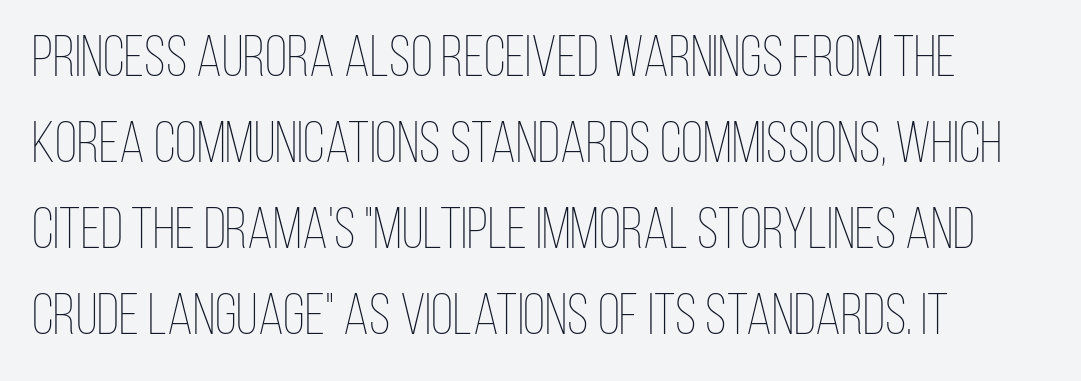
Underlining? Definitely not there. No letter is thick-stroked: the sample isn't bold. Every stem runs plumb, perpendicular to the baseline. The face used here is proportionally spaced, like ordinary book or web type. What's the leading like? Ordinary, nothing unusual. This rendering leaves character spacing at its baseline value.
